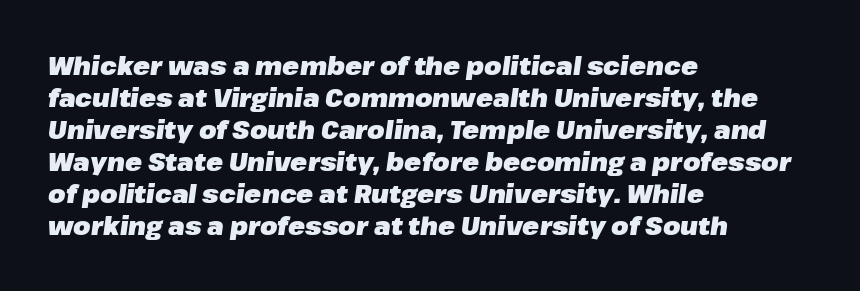
Q: Is the text bold? A: Yes.
Q: Is the text italic (slanted)? A: Yes, it leans right by about 8 degrees.
Q: Is the text underlined? A: No.
Q: How is the paragraph aligned? A: Left-aligned.
Q: Is the spacing between letters normal or unusually wide? A: Normal.
Q: Is the spacing between lines tight, normal or loose? A: Normal.
